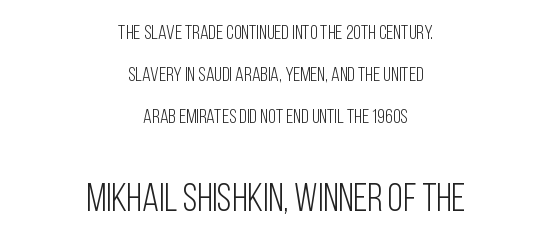
{"serif": "no", "italic": "no", "bold": "no", "weight": "light", "width": "condensed", "stroke_contrast": "low", "x_height": "large", "monospaced": "no", "underline": "no", "align": "center", "line_spacing": "loose", "line_spacing_ratio": 2.1, "letter_spacing": "normal", "letter_spacing_em": 0.0, "larger_block": "second", "size_ratio": 1.95, "glyph_px": 39}
